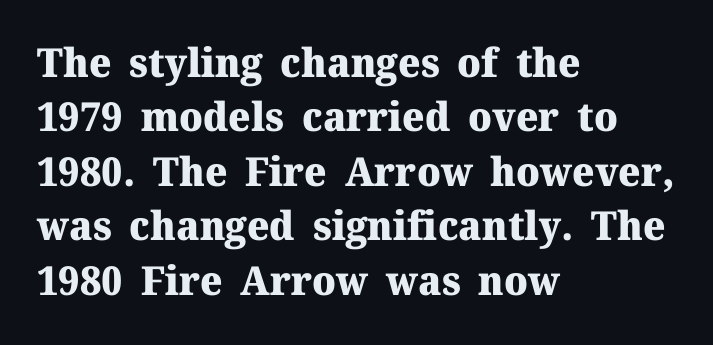
{"serif": "yes", "italic": "no", "bold": "yes", "weight": "heavy", "width": "normal", "stroke_contrast": "medium", "x_height": "medium", "monospaced": "no", "underline": "no", "align": "left", "line_spacing": "normal", "line_spacing_ratio": 1.36, "letter_spacing": "normal", "letter_spacing_em": 0.0, "glyph_px": 40}
